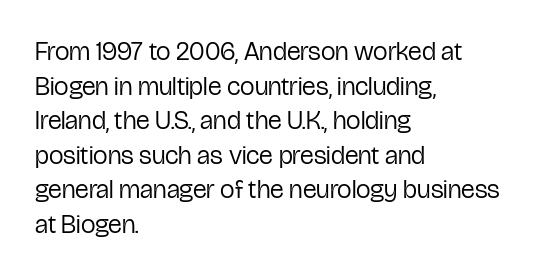
No chunkiness to these letters — they're not bold. A classic flush-left, rag-right setting is used for this passage. One glance says typical: line gaps are just what's usual. The letters sit at their default tracking, neither squeezed nor spread.
